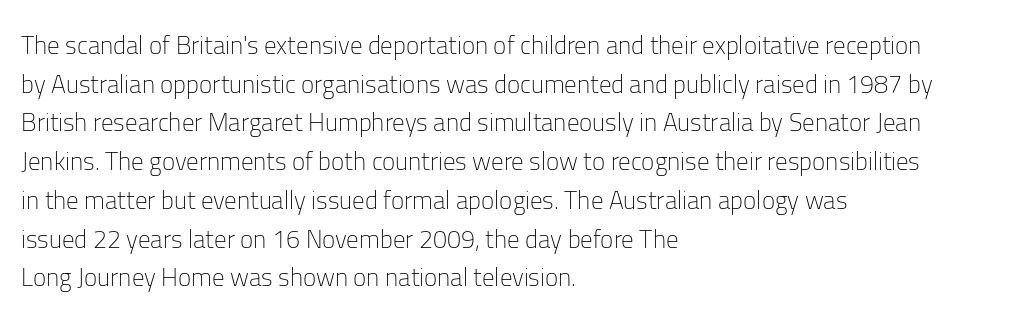
{"italic": "no", "bold": "no", "underline": "no", "align": "left", "line_spacing": "normal", "line_spacing_ratio": 1.55, "letter_spacing": "normal", "letter_spacing_em": 0.0, "glyph_px": 25}
